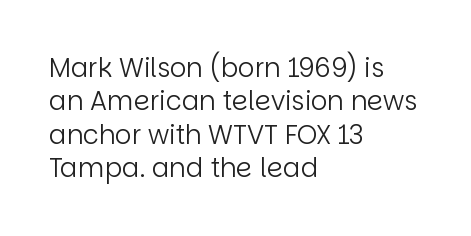
{"italic": "no", "bold": "no", "underline": "no", "align": "left", "line_spacing": "normal", "line_spacing_ratio": 1.28, "letter_spacing": "normal", "letter_spacing_em": 0.0, "glyph_px": 26}
